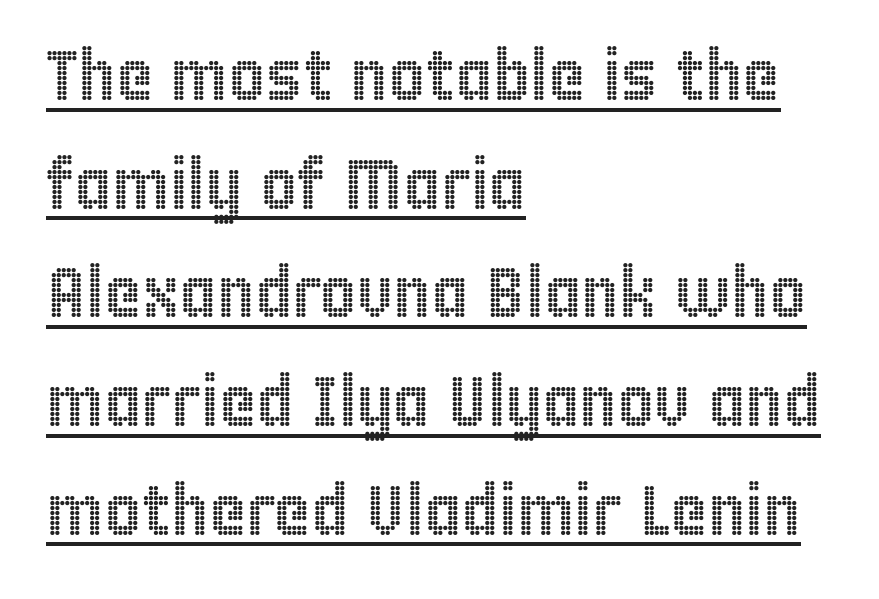
The lines are quadded left. Note the varied advance widths — an 'i' is clearly narrower than an 'm'. A continuous stroke trails under the words, as in a hyperlink. Is there any slant? The stems are plumb. If you measured baseline to baseline, you'd find a middling distance.
